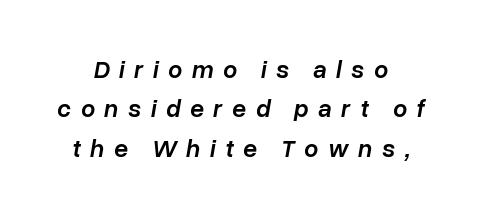
{"italic": "yes", "lean": "right", "slant_degrees": 10, "bold": "semi", "underline": "no", "line_spacing": "normal", "line_spacing_ratio": 1.58, "letter_spacing": "wide", "letter_spacing_em": 0.38, "glyph_px": 25}
